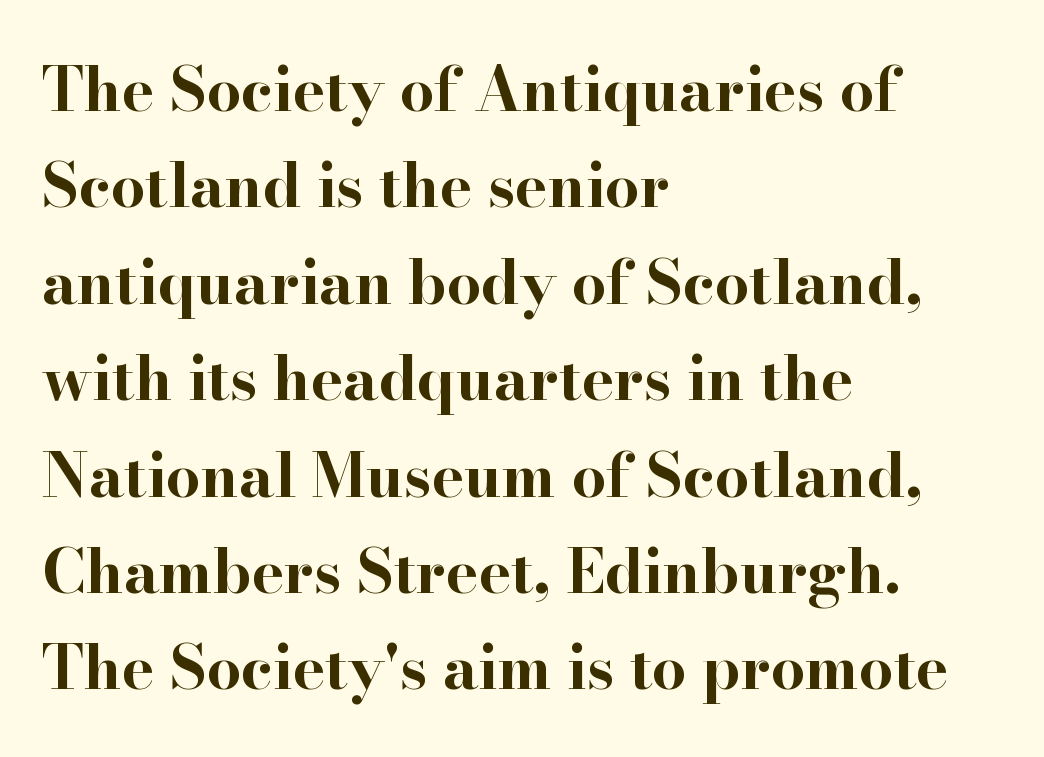
Q: Is the text bold? A: Yes.
Q: Is the text italic (slanted)? A: No, it is upright.
Q: Is the typeface a serif or a sans-serif typeface? A: Serif.
Q: Is the text underlined? A: No.
Q: How is the paragraph aligned? A: Left-aligned.
Q: Is the spacing between letters normal or unusually wide? A: Normal.
Q: Is the spacing between lines tight, normal or loose? A: Normal.
Q: Width (condensed, normal, or wide)? A: Wide.
Q: Stroke contrast? A: High.
Q: x-height? A: Small.
Q: Monospaced? A: No.
